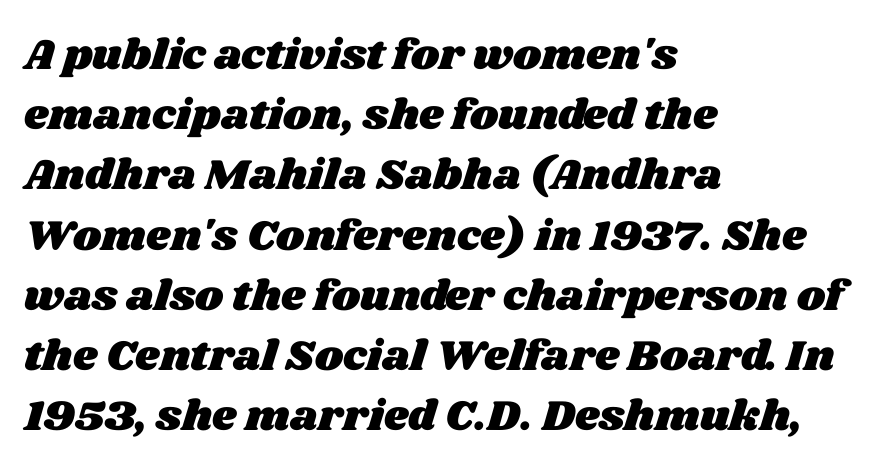
The image shows 43 px wide type; set left-aligned, normal line spacing (1.4x), normal letter spacing, not underlined; medium stroke contrast and a large x-height.
